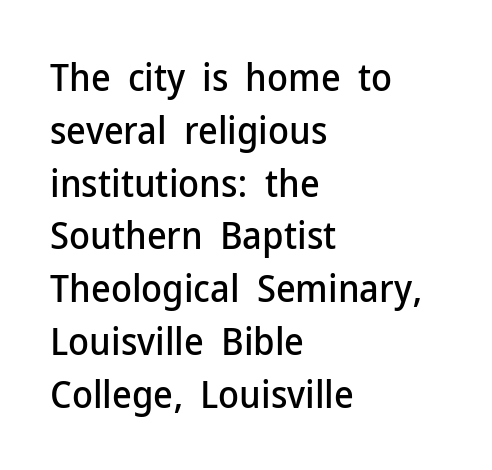
The passage is arranged the way most books set body copy — flush left. You could not count columns in this text — the font is proportionally spaced. This sample uses plain, unmodified letter spacing. The font's upright variant was chosen for this text.
